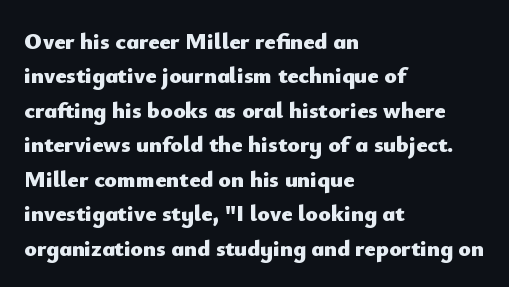
The image shows 23 px bold type, upright; set left-aligned, normal line spacing (1.5x), normal letter spacing, not underlined.
